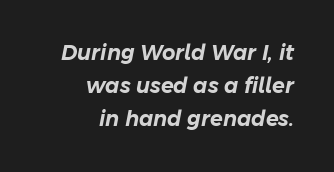
Q: Is the text italic (slanted)? A: Yes, it leans right by about 11 degrees.
Q: Is the text underlined? A: No.
Q: How is the paragraph aligned? A: Right-aligned.
Q: Is the spacing between letters normal or unusually wide? A: Normal.
Q: Is the spacing between lines tight, normal or loose? A: Normal.
